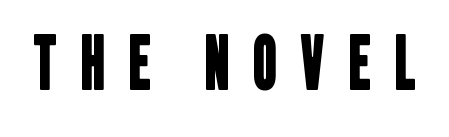
{"serif": "no", "width": "condensed", "stroke_contrast": "low", "x_height": "large", "monospaced": "no", "underline": "no", "letter_spacing": "wide", "letter_spacing_em": 0.34, "glyph_px": 72}
